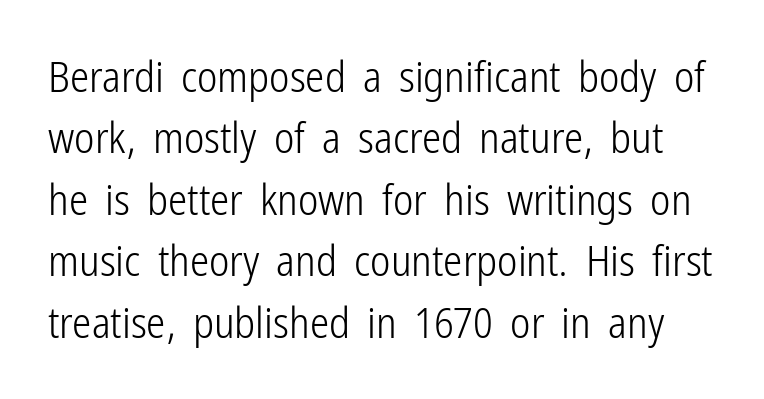
The image shows 43 px light, condensed sans-serif type, upright; set normal line spacing (1.43x), normal letter spacing, not underlined; low stroke contrast and a medium x-height.
